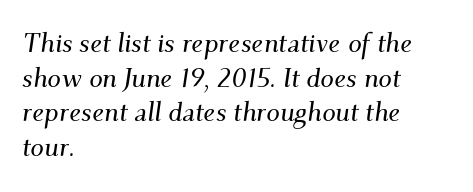
The image shows 27 px text type, italic (leaning right); set left-aligned, normal line spacing (1.28x), normal letter spacing, not underlined.
